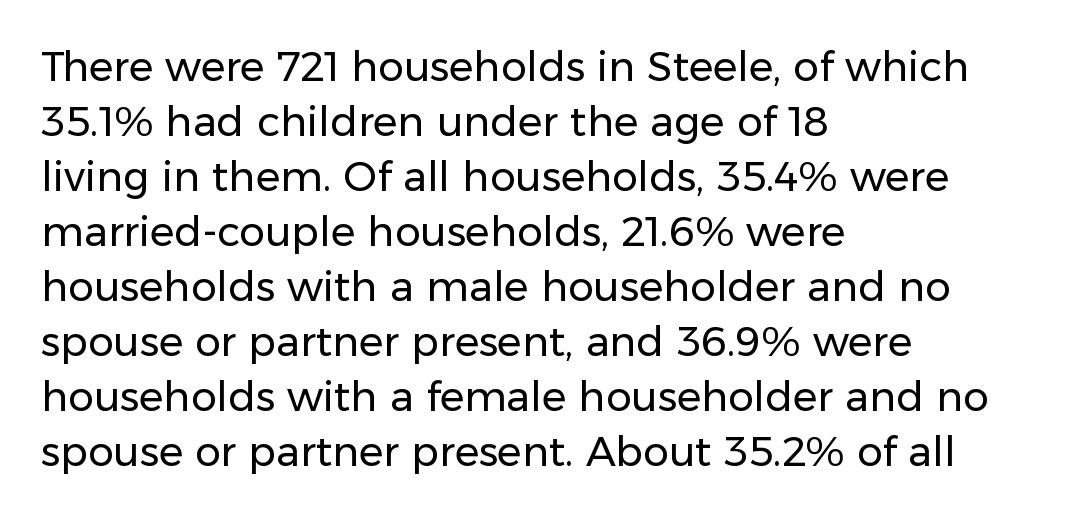
{"serif": "no", "italic": "no", "bold": "no", "weight": "regular", "width": "normal", "stroke_contrast": "low", "x_height": "medium", "monospaced": "no", "underline": "no", "align": "left", "line_spacing": "normal", "line_spacing_ratio": 1.34, "letter_spacing": "normal", "letter_spacing_em": 0.0, "glyph_px": 41}
